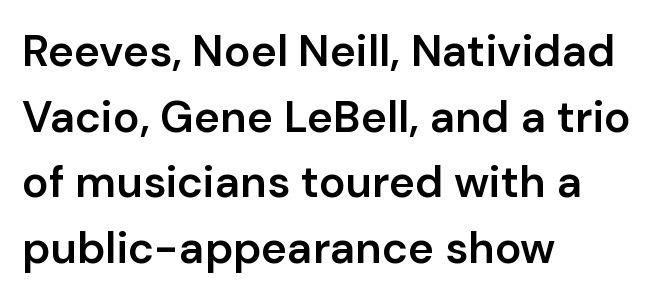
These lines are rendered in a variable-pitch font. The letters are semibold — heavier than regular but short of a full bold. There is no visible air inserted between adjacent glyphs. This rendering employs a face without finishing strokes, i.e., a sans-serif.
